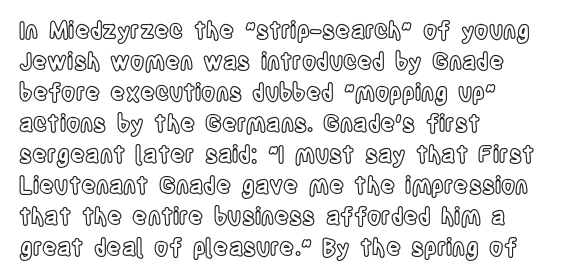
{"italic": "no", "underline": "no", "align": "left", "line_spacing": "normal", "line_spacing_ratio": 1.35, "letter_spacing": "normal", "letter_spacing_em": 0.0, "glyph_px": 23}
